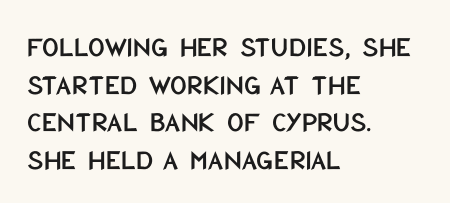
The image shows 29 px condensed sans-serif type, upright; set left-aligned, normal line spacing (1.3x), normal letter spacing, not underlined; low stroke contrast and a large x-height.
